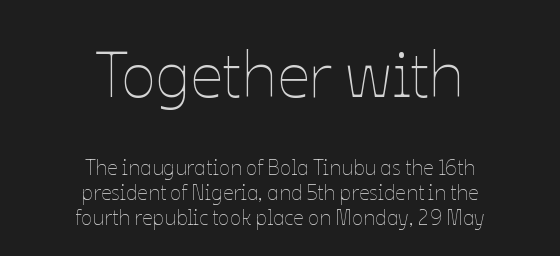
Decoration check: the copy has no underline. This sample uses an upright cut, with every glyph sitting square on the baseline. Caption: multi-line text, centered on the measure. Varying glyph widths throughout — classic text-font behaviour.
